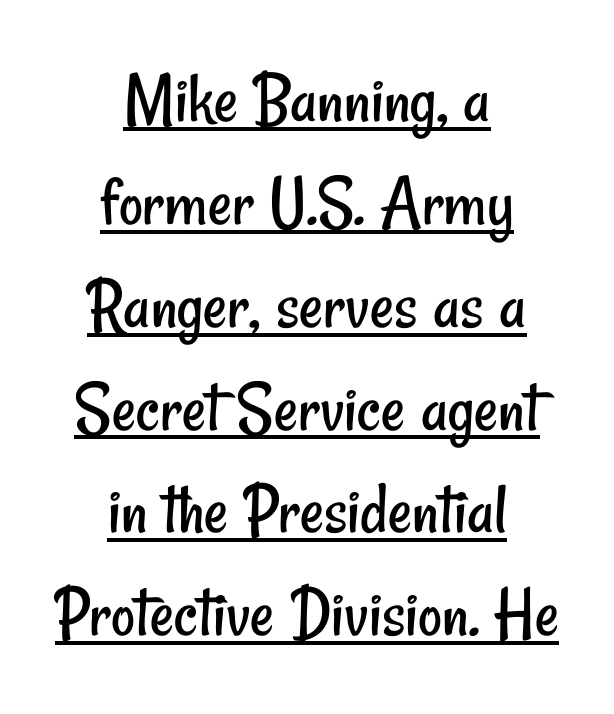
The image shows 74 px regular-weight, condensed sans-serif type; set centered, normal line spacing (1.39x), normal letter spacing, underlined; low stroke contrast and a small x-height.
